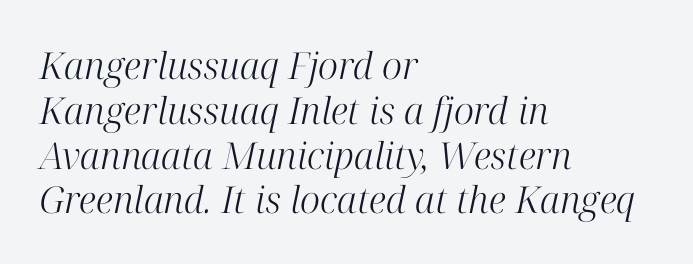
{"serif": "yes", "italic": "yes", "lean": "right", "slant_degrees": 12, "bold": "no", "weight": "light", "width": "normal", "stroke_contrast": "high", "x_height": "medium", "monospaced": "no", "underline": "no", "align": "left", "line_spacing_ratio": 1.21, "letter_spacing": "normal", "letter_spacing_em": 0.0, "glyph_px": 37}
